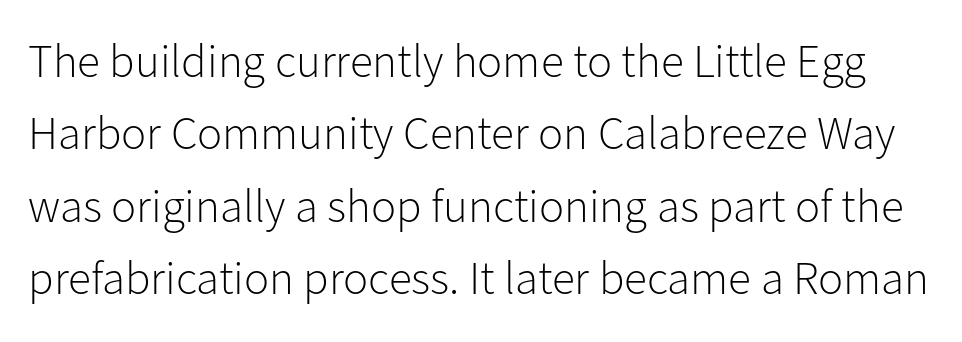
{"serif": "no", "italic": "no", "bold": "no", "weight": "light", "width": "normal", "stroke_contrast": "low", "x_height": "medium", "monospaced": "no", "underline": "no", "line_spacing": "normal", "line_spacing_ratio": 1.54, "letter_spacing": "normal", "letter_spacing_em": 0.0, "glyph_px": 47}
